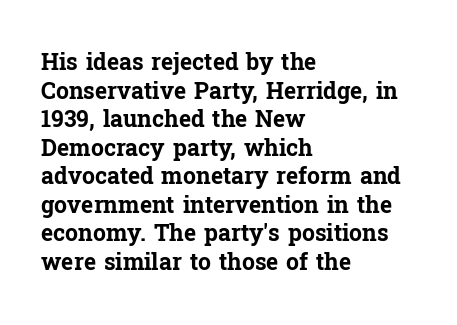
The image shows 23 px bold type, upright; set left-aligned, line spacing 1.24x, normal letter spacing, not underlined.
